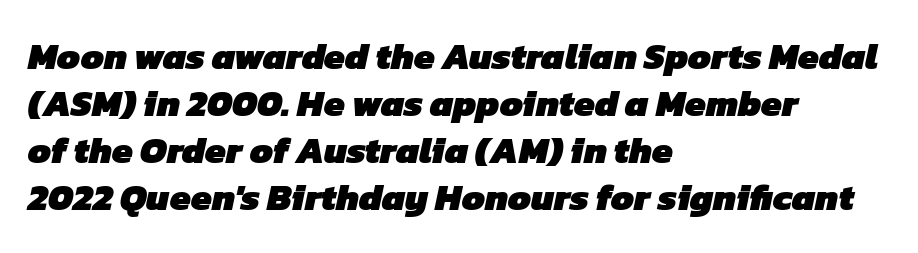
Beneath every word, the page is bare. The compositor pushed each line to the left boundary. Each word holds together tightly as a unit, with standard inter-letter gaps. Stroke terminals: plain, sans-serif.
